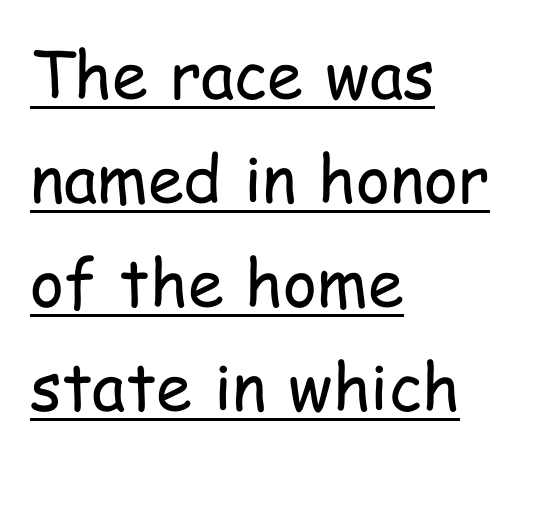
The image shows 65 px regular-weight, condensed sans-serif type, upright; set left-aligned, normal line spacing (1.6x), normal letter spacing, underlined; low stroke contrast and a medium x-height.
